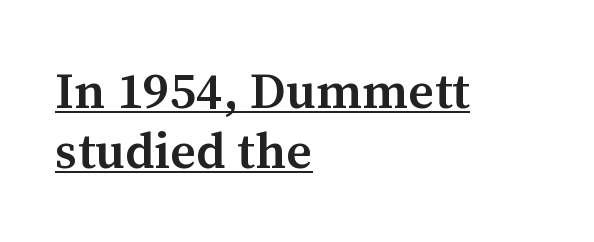
The image shows 51 px semibold serif type, upright; set left-aligned, line spacing 1.18x, normal letter spacing, underlined; medium stroke contrast and a medium x-height.
